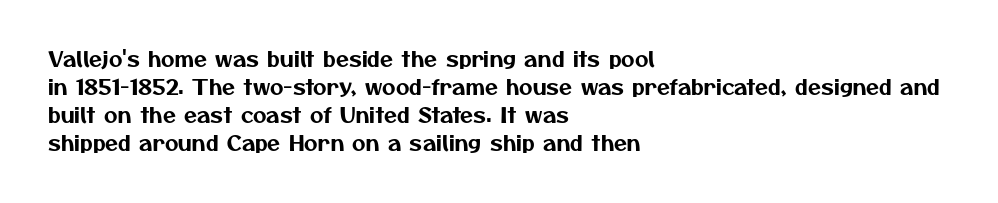
Q: Is the text underlined? A: No.
Q: How is the paragraph aligned? A: Left-aligned.
Q: Is the spacing between letters normal or unusually wide? A: Normal.
Q: Is the spacing between lines tight, normal or loose? A: Normal.
